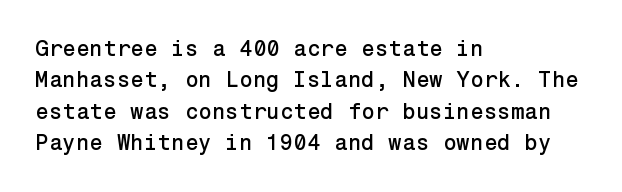
Quick note: underline off. Interline gaps are of average width in this sample. Notice how the stems are strictly vertical — no italics here. How are the letters spaced? Ordinarily, with no added tracking. The lines are quadded left.
